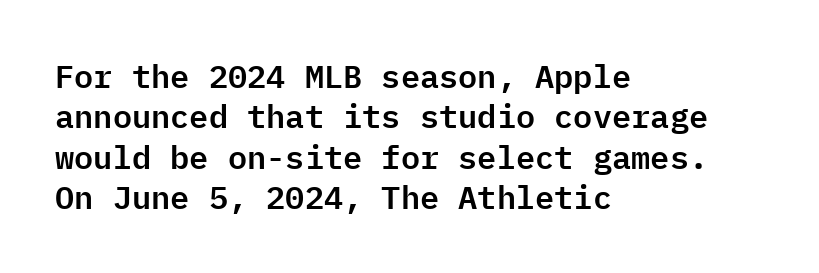
Q: Is the text italic (slanted)? A: No, it is upright.
Q: Is the typeface a serif or a sans-serif typeface? A: Sans-serif.
Q: Is the text underlined? A: No.
Q: How is the paragraph aligned? A: Left-aligned.
Q: Is the spacing between letters normal or unusually wide? A: Normal.
Q: Is the spacing between lines tight, normal or loose? A: Normal.
Q: Width (condensed, normal, or wide)? A: Normal.
Q: Stroke contrast? A: Low.
Q: x-height? A: Medium.
Q: Monospaced? A: Yes.
